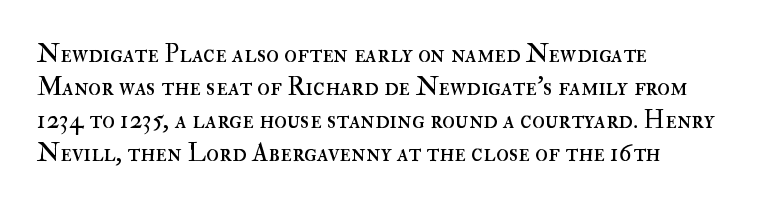
Q: Is the text bold? A: No.
Q: Is the text italic (slanted)? A: No, it is upright.
Q: Is the text underlined? A: No.
Q: How is the paragraph aligned? A: Left-aligned.
Q: Is the spacing between letters normal or unusually wide? A: Normal.
Q: Is the spacing between lines tight, normal or loose? A: Normal.
